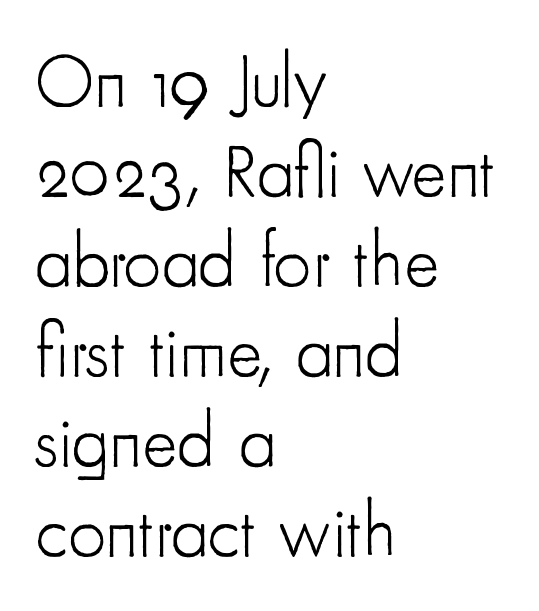
The image shows 75 px light, condensed sans-serif type, upright; set left-aligned, line spacing 1.2x, normal letter spacing, not underlined; low stroke contrast and a small x-height.
